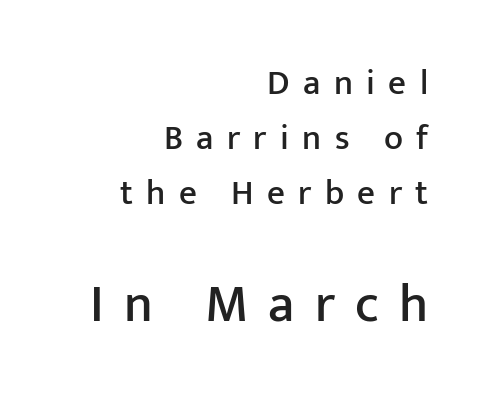
Q: Is the text italic (slanted)? A: No, it is upright.
Q: Is the typeface a serif or a sans-serif typeface? A: Sans-serif.
Q: Is the text underlined? A: No.
Q: How is the paragraph aligned? A: Right-aligned.
Q: Is the spacing between letters normal or unusually wide? A: Unusually wide.
Q: Is the spacing between lines tight, normal or loose? A: Normal.
Q: Which block of text is set in a larger size, the first (top) or the second (bottom)? A: The second (bottom) one.
Q: Width (condensed, normal, or wide)? A: Normal.
Q: Stroke contrast? A: Low.
Q: x-height? A: Medium.
Q: Monospaced? A: No.
